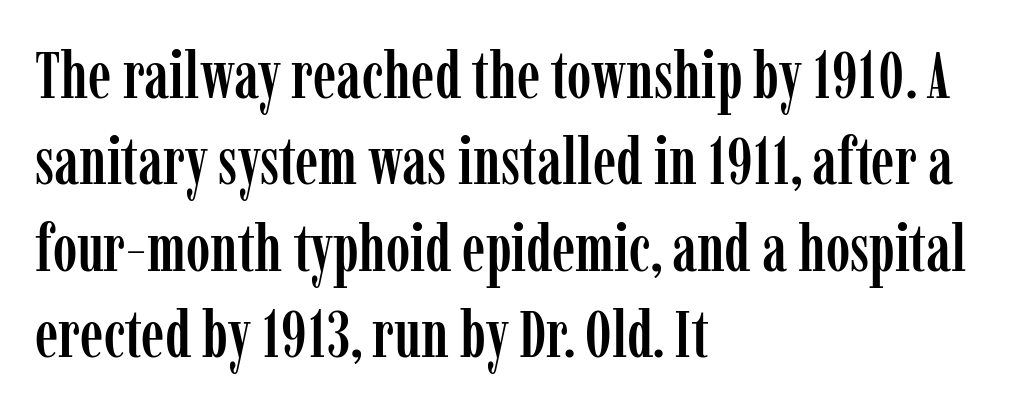
Q: Is the text italic (slanted)? A: No, it is upright.
Q: Is the typeface a serif or a sans-serif typeface? A: Serif.
Q: Is the text underlined? A: No.
Q: How is the paragraph aligned? A: Left-aligned.
Q: Is the spacing between letters normal or unusually wide? A: Normal.
Q: Is the spacing between lines tight, normal or loose? A: Normal.
Q: Width (condensed, normal, or wide)? A: Condensed.
Q: Stroke contrast? A: Low.
Q: x-height? A: Medium.
Q: Monospaced? A: No.
